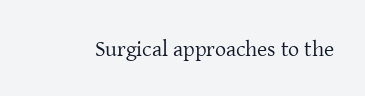
The image shows 22 px text type, upright; set normal letter spacing, not underlined.
